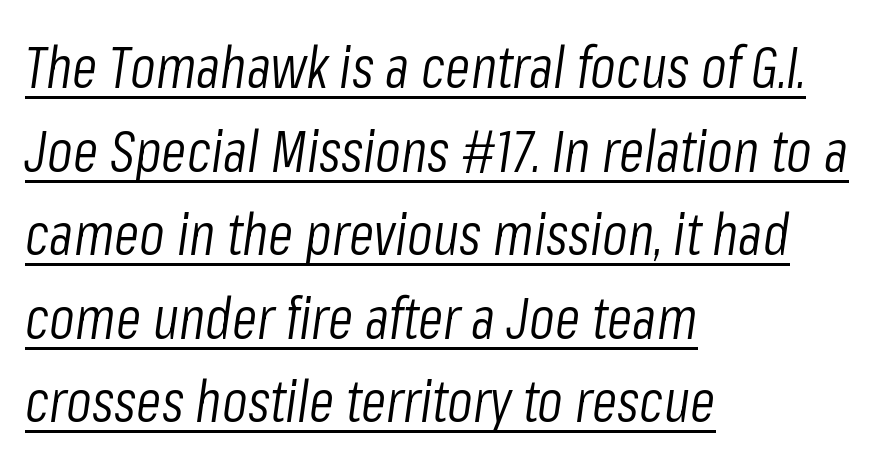
{"italic": "yes", "lean": "right", "slant_degrees": 8, "bold": "no", "weight": "light", "width": "condensed", "stroke_contrast": "low", "x_height": "medium", "monospaced": "no", "underline": "yes", "align": "left", "line_spacing": "normal", "line_spacing_ratio": 1.44, "letter_spacing": "normal", "letter_spacing_em": 0.0, "glyph_px": 58}
